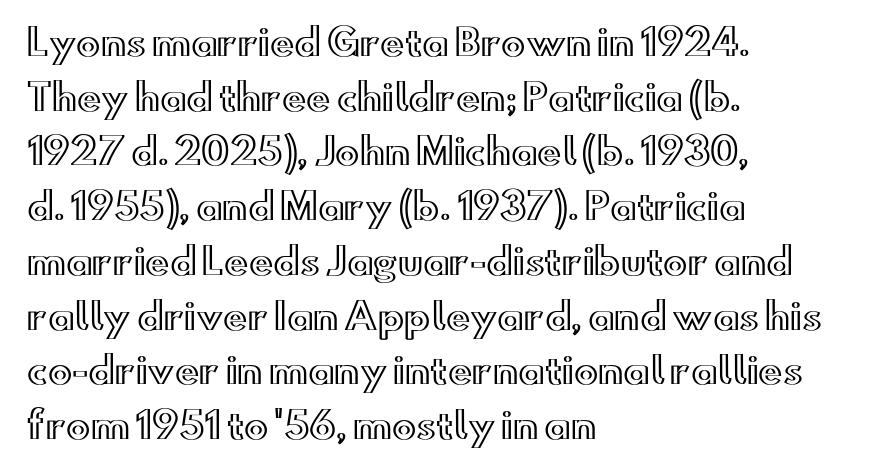
The image shows 36 px wide type, upright; set left-aligned, normal line spacing (1.52x), normal letter spacing, not underlined; a small x-height.
